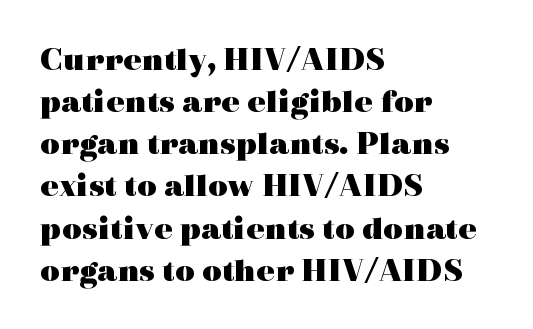
Horizontally, the lines are justified to the leading edge only. Character widths vary here, with narrow letters taking less room than wide ones. Each word holds together tightly as a unit, with standard inter-letter gaps. The words here are not underlined. The letters stand upright; this is a roman face. To sum up the face: it has serifs.
